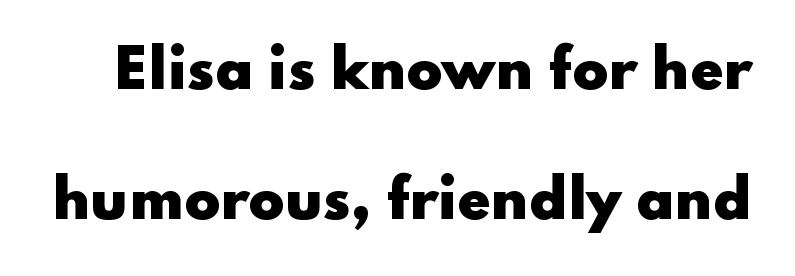
{"serif": "no", "italic": "no", "bold": "yes", "weight": "heavy", "width": "wide", "stroke_contrast": "low", "x_height": "small", "monospaced": "no", "underline": "no", "line_spacing": "loose", "line_spacing_ratio": 2.45, "letter_spacing": "normal", "letter_spacing_em": 0.0, "glyph_px": 53}
